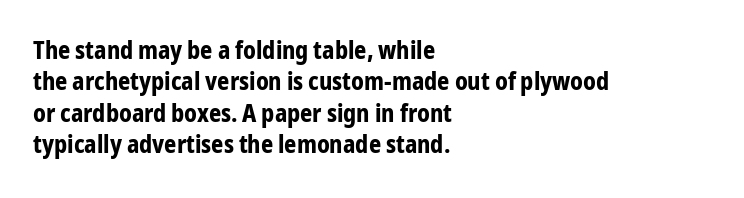
Q: Is the text bold? A: Yes.
Q: Is the text italic (slanted)? A: No, it is upright.
Q: Is the text underlined? A: No.
Q: How is the paragraph aligned? A: Left-aligned.
Q: Is the spacing between letters normal or unusually wide? A: Normal.
Q: Is the spacing between lines tight, normal or loose? A: Normal.
